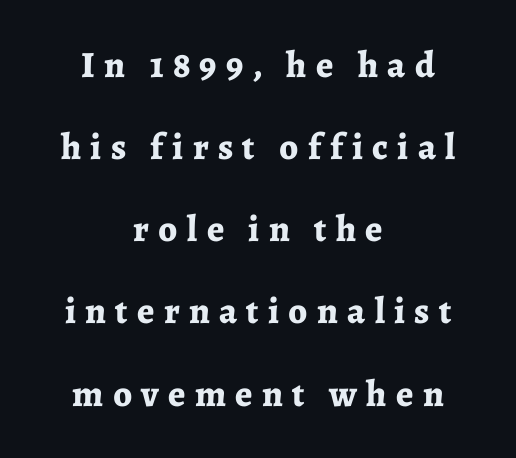
Short note: letters widely spaced. Leftover space on each line is divided equally before and after the words. A typesetter would call this proportional, since set widths differ per character. The characters display serif detailing at their extremities. The block of text is sparse from top to bottom, with ample space between rows. The strip under each line holds only bare page.
